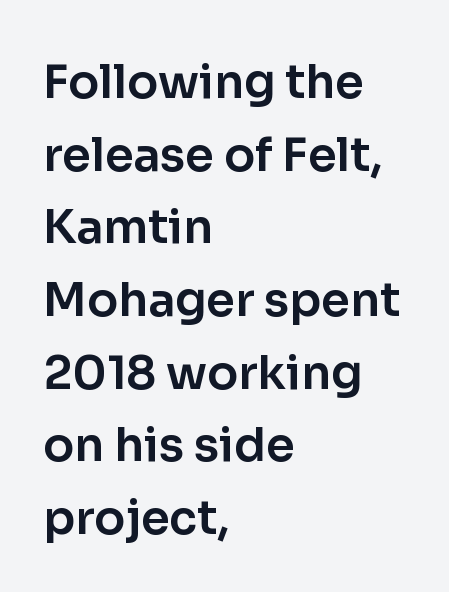
Q: Is the text italic (slanted)? A: No, it is upright.
Q: Is the typeface a serif or a sans-serif typeface? A: Sans-serif.
Q: Is the text underlined? A: No.
Q: How is the paragraph aligned? A: Left-aligned.
Q: Is the spacing between letters normal or unusually wide? A: Normal.
Q: Is the spacing between lines tight, normal or loose? A: Normal.
Q: Width (condensed, normal, or wide)? A: Normal.
Q: Stroke contrast? A: Low.
Q: x-height? A: Medium.
Q: Monospaced? A: No.
